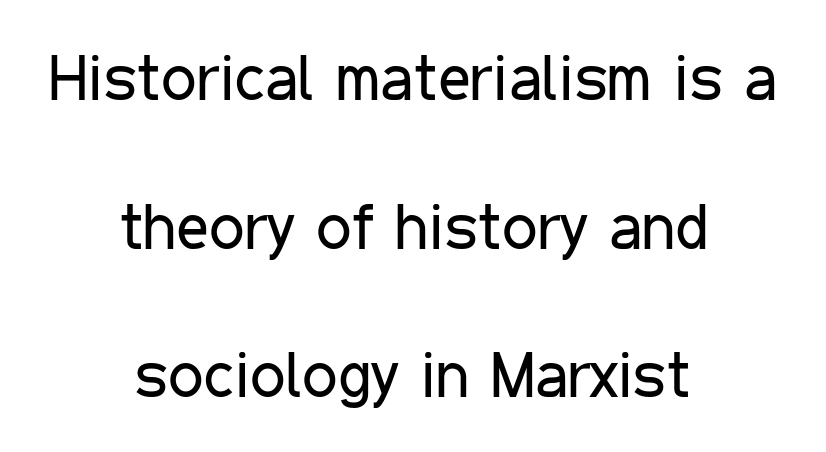
{"serif": "no", "italic": "no", "bold": "no", "weight": "regular", "width": "condensed", "stroke_contrast": "low", "x_height": "medium", "monospaced": "no", "underline": "no", "align": "center", "line_spacing": "loose", "line_spacing_ratio": 2.36, "letter_spacing": "normal", "letter_spacing_em": 0.0, "glyph_px": 63}
